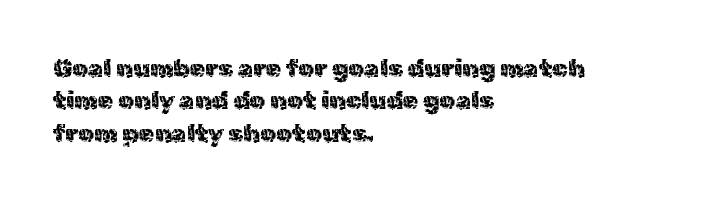
Is there much room between lines? A standard amount, neither cramped nor airy. The passage shown is not underscored anywhere. Visually the block forms a straight wall on the left and a jagged coastline on the right. The lettering holds an erect, upright posture throughout. This rendering leaves character spacing at its baseline value.
